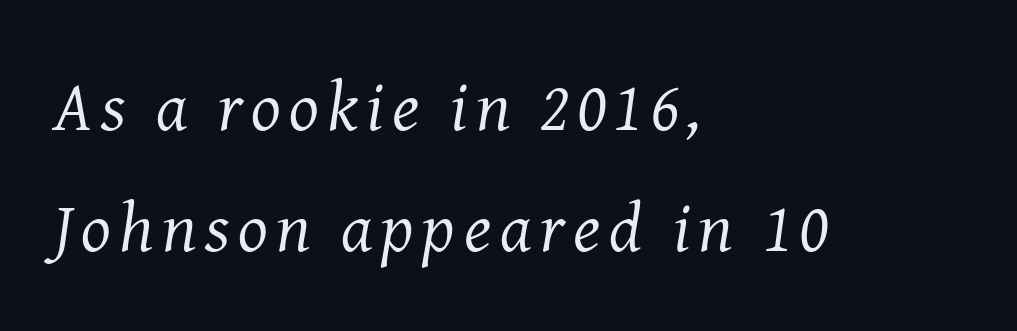
{"serif": "yes", "italic": "yes", "lean": "right", "slant_degrees": 8, "bold": "no", "weight": "regular", "width": "normal", "stroke_contrast": "medium", "x_height": "medium", "monospaced": "no", "underline": "no", "align": "left", "line_spacing_ratio": 1.73, "glyph_px": 70}
